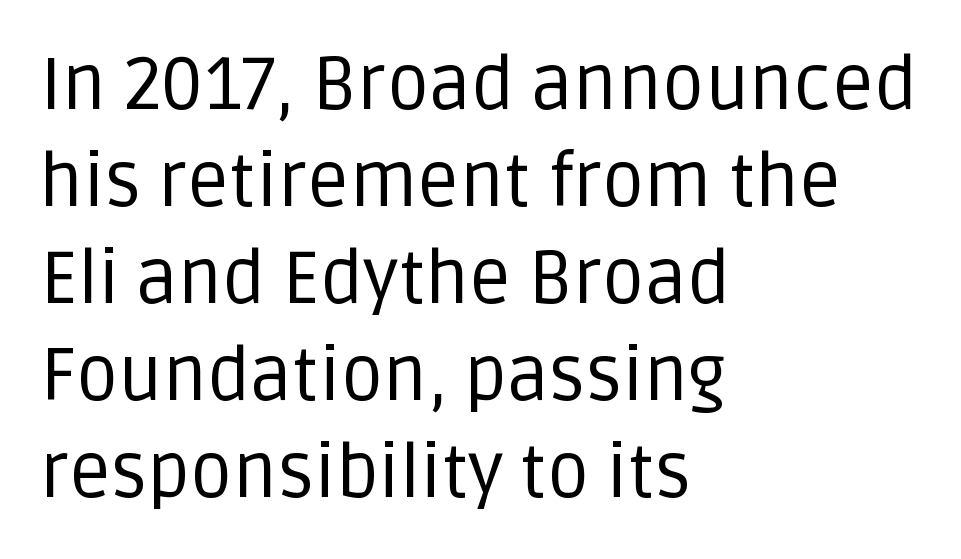
{"serif": "no", "italic": "no", "bold": "no", "weight": "regular", "width": "normal", "stroke_contrast": "low", "x_height": "large", "monospaced": "no", "underline": "no", "align": "left", "line_spacing": "normal", "line_spacing_ratio": 1.31, "letter_spacing": "normal", "letter_spacing_em": 0.0, "glyph_px": 74}
